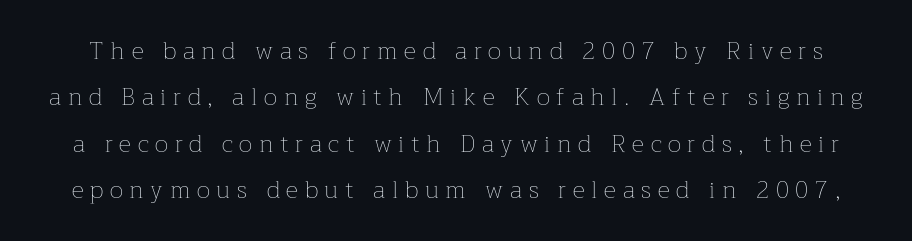
Plain, unruled lines of type. Whoever set this chose breathing room over compactness in the vertical rhythm. Stroke thickness stays within the range of a standard reading face or lighter. The typography opts for an upright posture over an oblique one.
